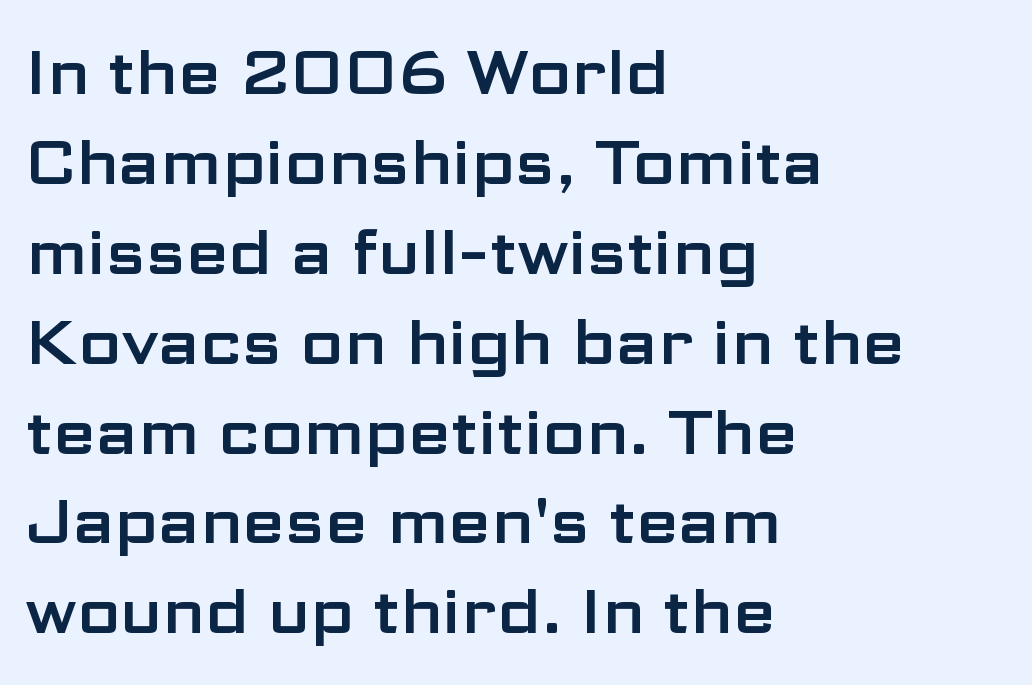
The letterforms sit shoulder to shoulder at normal distance. Stroke terminals: plain, sans-serif. Is this a fixed-width face? No — the glyphs have proportional, varying widths. Check under the words: just untouched page.
